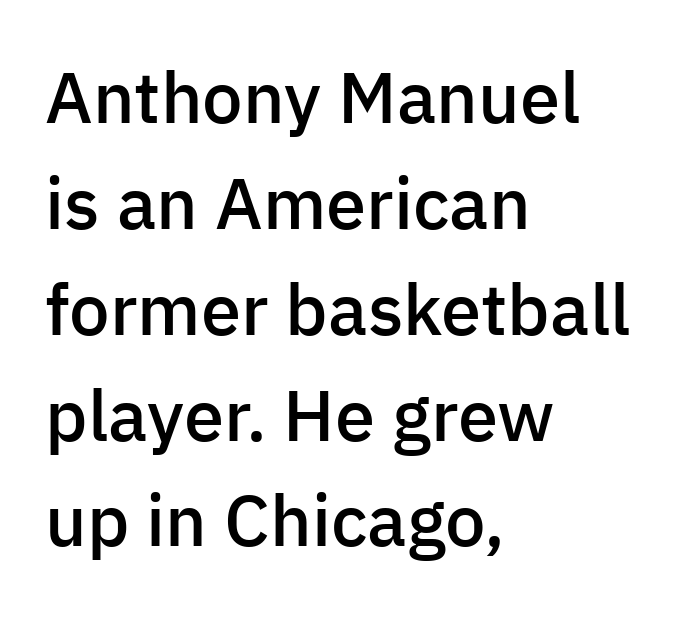
Q: Is the text bold? A: Semi-bold.
Q: Is the text italic (slanted)? A: No, it is upright.
Q: Is the typeface a serif or a sans-serif typeface? A: Sans-serif.
Q: Is the text underlined? A: No.
Q: How is the paragraph aligned? A: Left-aligned.
Q: Is the spacing between letters normal or unusually wide? A: Normal.
Q: Is the spacing between lines tight, normal or loose? A: Normal.
Q: Width (condensed, normal, or wide)? A: Normal.
Q: Stroke contrast? A: Low.
Q: x-height? A: Medium.
Q: Monospaced? A: No.
